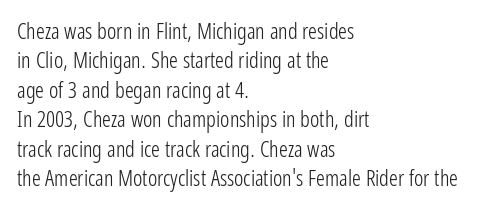
The image shows 22 px text type, upright; set left-aligned, normal line spacing (1.34x), normal letter spacing, not underlined.
